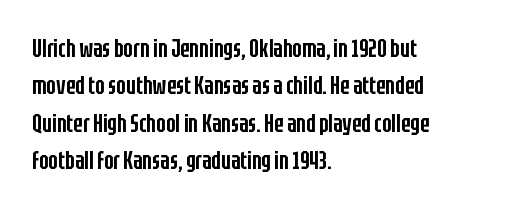
{"italic": "no", "bold": "semi", "underline": "no", "align": "left", "line_spacing": "normal", "line_spacing_ratio": 1.5, "letter_spacing": "normal", "letter_spacing_em": 0.0, "glyph_px": 25}
